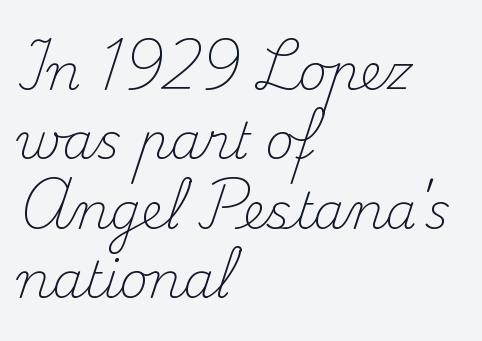
Reading down the column, the eye jumps a familiar distance to each next line. Caption: standard tracking, unaltered. Check under the words: just untouched page.
